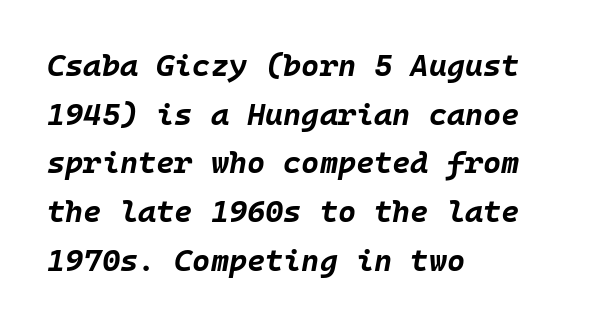
{"italic": "yes", "lean": "right", "slant_degrees": 10, "bold": "yes", "weight": "bold", "width": "normal", "stroke_contrast": "low", "x_height": "large", "monospaced": "yes", "underline": "no", "align": "left", "line_spacing": "normal", "line_spacing_ratio": 1.57, "letter_spacing": "normal", "letter_spacing_em": 0.0, "glyph_px": 31}
